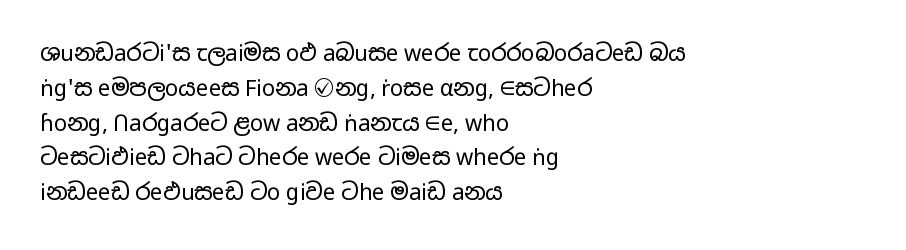
The image shows 22 px text type, upright; set left-aligned, normal line spacing (1.58x), normal letter spacing, not underlined.
